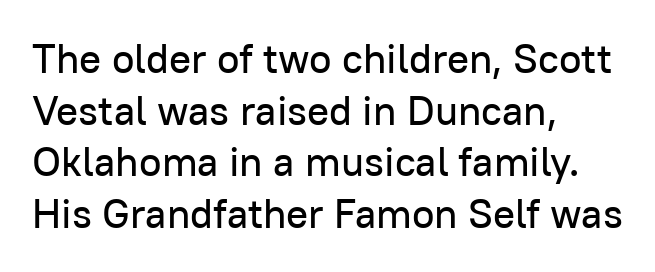
Is the letter spacing exaggerated? No — it looks like the ordinary default. The baseline area is clear. Every character sits straight up, as roman type does. Teacher's note: observe the even left margin — that is flush-left alignment. Spacing verdict: proportional, widths tailored to each character.
